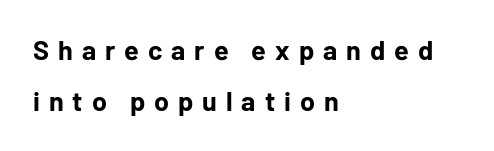
The string is rendered with underlining switched off. The font is running at its bold setting. All the whitespace from short lines collects on the right. Posture: vertical. The type is letterspaced generously, with wide tracking.
